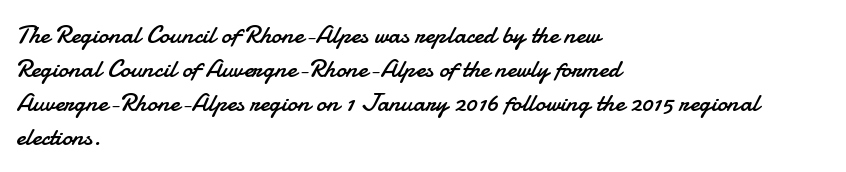
Q: Is the text bold? A: No.
Q: Is the text italic (slanted)? A: Yes.
Q: Is the text underlined? A: No.
Q: How is the paragraph aligned? A: Left-aligned.
Q: Is the spacing between letters normal or unusually wide? A: Normal.
Q: Is the spacing between lines tight, normal or loose? A: Normal.
